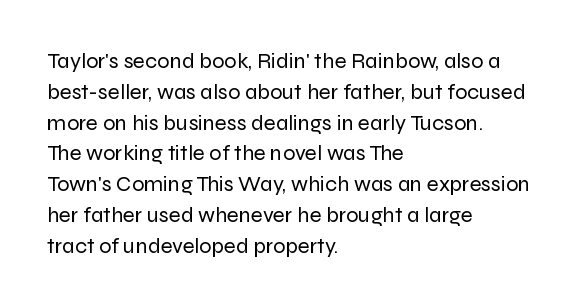
{"italic": "no", "bold": "no", "underline": "no", "align": "left", "line_spacing": "normal", "line_spacing_ratio": 1.4, "letter_spacing": "normal", "letter_spacing_em": 0.0, "glyph_px": 22}
